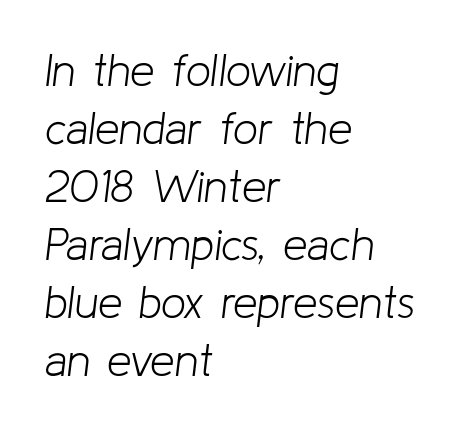
{"italic": "yes", "lean": "right", "slant_degrees": 8, "bold": "no", "weight": "light", "width": "normal", "stroke_contrast": "low", "x_height": "medium", "monospaced": "no", "underline": "no", "align": "left", "line_spacing": "normal", "line_spacing_ratio": 1.32, "letter_spacing": "normal", "letter_spacing_em": 0.0, "glyph_px": 44}
